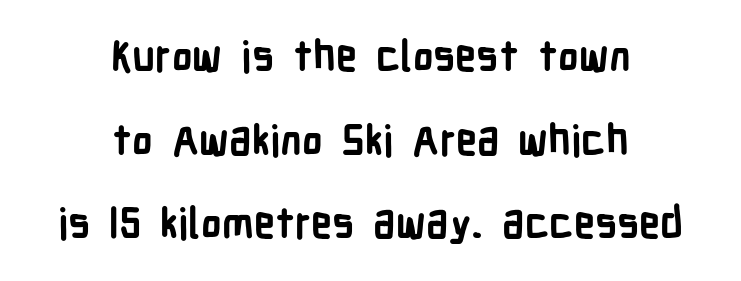
The image shows 42 px semibold, condensed sans-serif type, upright; set centered, loose line spacing (1.99x), normal letter spacing, not underlined; low stroke contrast and a medium x-height.
